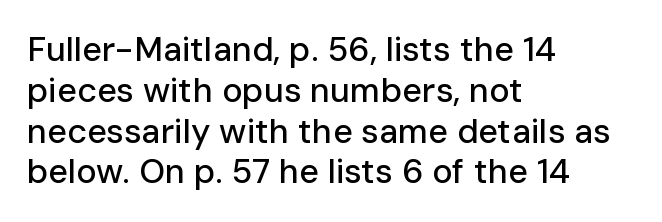
The image shows 34 px sans-serif type, upright; set left-aligned, line spacing 1.2x, normal letter spacing, not underlined; low stroke contrast and a medium x-height.
